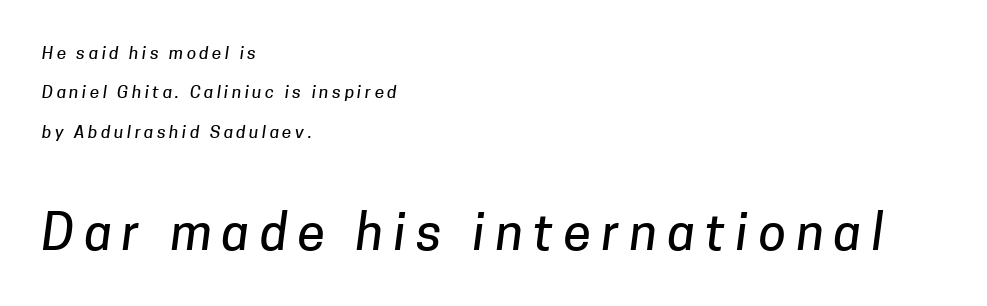
The image shows 50 px sans-serif type; set left-aligned, loose line spacing (2.32x), unusually wide letter spacing (+0.21 em), not underlined; the second (bottom) block is 2.94x larger; low stroke contrast and a medium x-height.
